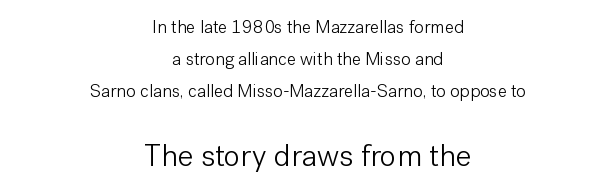
{"serif": "no", "italic": "no", "bold": "no", "weight": "light", "width": "normal", "stroke_contrast": "low", "x_height": "medium", "monospaced": "no", "underline": "no", "align": "center", "line_spacing_ratio": 1.79, "letter_spacing": "normal", "letter_spacing_em": 0.0, "larger_block": "second", "size_ratio": 1.72, "glyph_px": 31}
